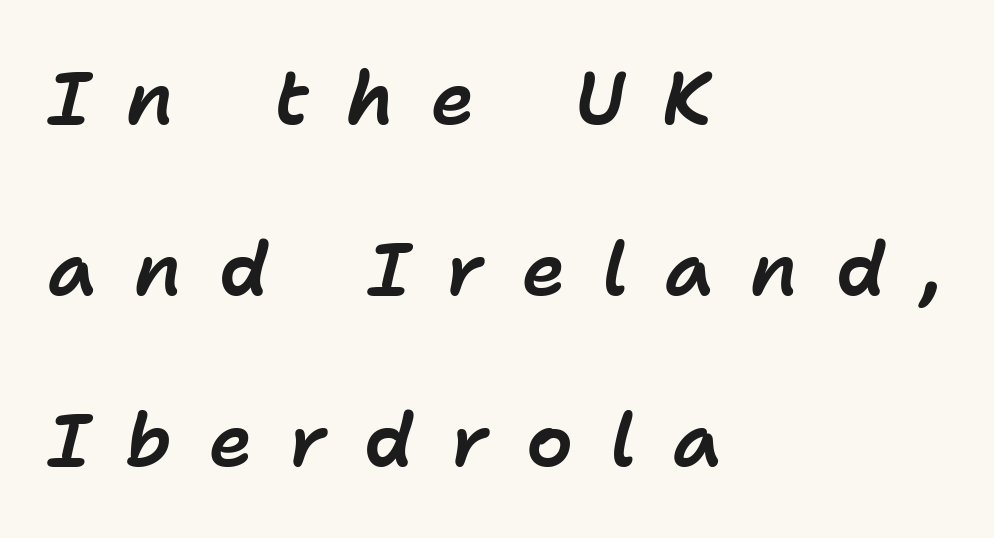
Caption: expanded tracking, letters set apart. A typesetter would call this proportional, since set widths differ per character. Rows of type keep a wide berth in the vertical direction. The typography opts for an oblique posture over an upright one. Unmarked baselines from the first word to the last. The rendering anchors every line to the left-hand side.
